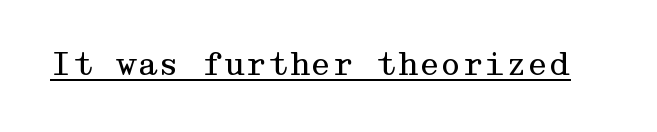
No letter is thick-stroked: the sample isn't bold. The letters carry serifs — small finishing strokes at the ends of their stems. This sample uses plain, unmodified letter spacing. This rendering features underlined lettering.
